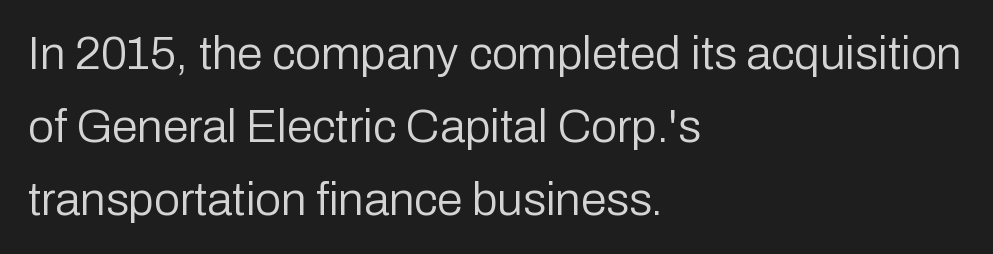
{"serif": "no", "italic": "no", "bold": "no", "weight": "regular", "width": "normal", "stroke_contrast": "low", "x_height": "medium", "monospaced": "no", "underline": "no", "align": "left", "line_spacing": "normal", "line_spacing_ratio": 1.59, "letter_spacing": "normal", "letter_spacing_em": 0.0, "glyph_px": 46}
